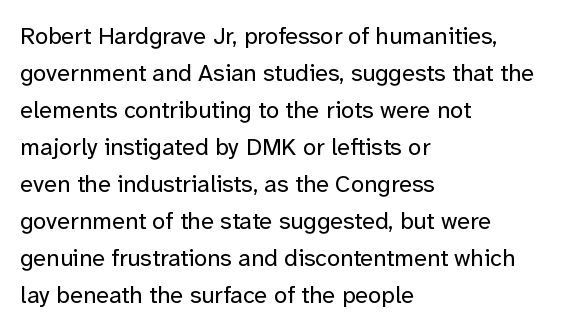
Q: Is the text bold? A: No.
Q: Is the text italic (slanted)? A: No, it is upright.
Q: Is the text underlined? A: No.
Q: How is the paragraph aligned? A: Left-aligned.
Q: Is the spacing between letters normal or unusually wide? A: Normal.
Q: Is the spacing between lines tight, normal or loose? A: Normal.
